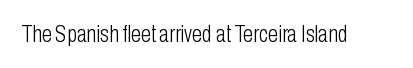
Q: Is the text bold? A: No.
Q: Is the text italic (slanted)? A: No, it is upright.
Q: Is the text underlined? A: No.
Q: Is the spacing between letters normal or unusually wide? A: Normal.
